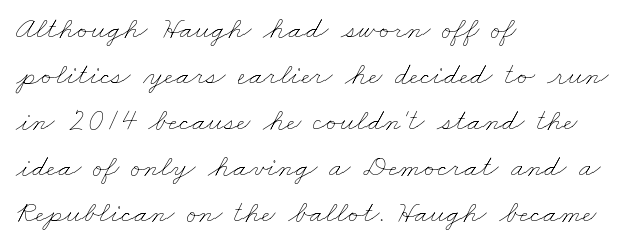
Note the varied advance widths — an 'i' is clearly narrower than an 'm'. Default kerning and tracking; the words read as compact shapes. These lines sit exactly where default settings would place them. The characters are drawn with everyday or finer stroke widths. Beneath every word, the page is bare. Reading down the block, your eye returns to a fixed left position each line.
